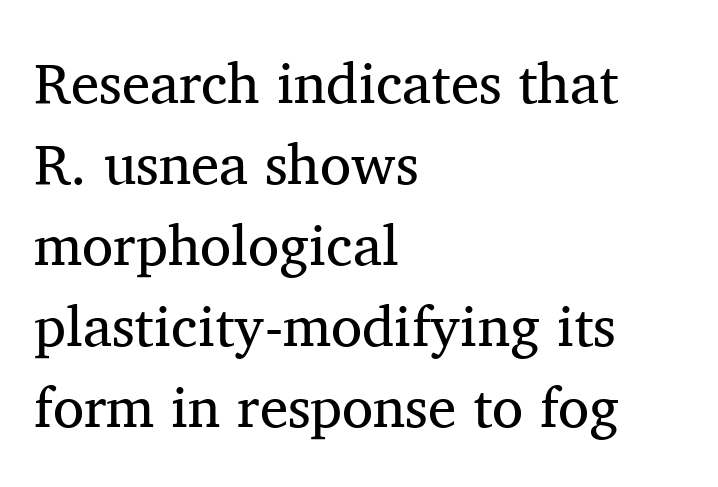
The image shows 57 px regular-weight serif type, upright; set left-aligned, normal line spacing (1.42x), normal letter spacing, not underlined; medium stroke contrast and a medium x-height.
